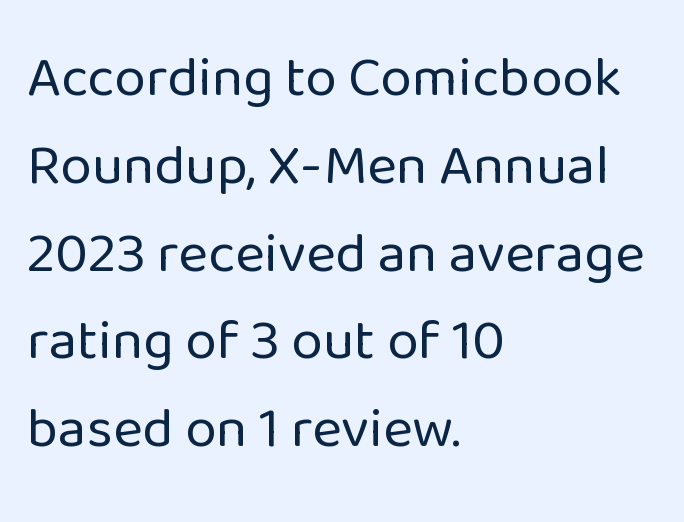
The image shows 57 px regular-weight sans-serif type, upright; set left-aligned, normal line spacing (1.54x), normal letter spacing, not underlined; low stroke contrast and a medium x-height.
